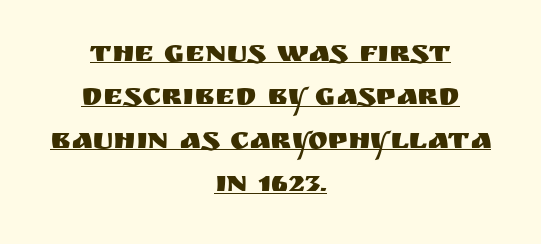
Q: Is the text italic (slanted)? A: No, it is upright.
Q: Is the typeface a serif or a sans-serif typeface? A: Sans-serif.
Q: Is the text underlined? A: Yes.
Q: How is the paragraph aligned? A: Centered.
Q: Is the spacing between letters normal or unusually wide? A: Normal.
Q: Is the spacing between lines tight, normal or loose? A: Normal.
Q: Width (condensed, normal, or wide)? A: Normal.
Q: Stroke contrast? A: Medium.
Q: x-height? A: Large.
Q: Monospaced? A: No.
